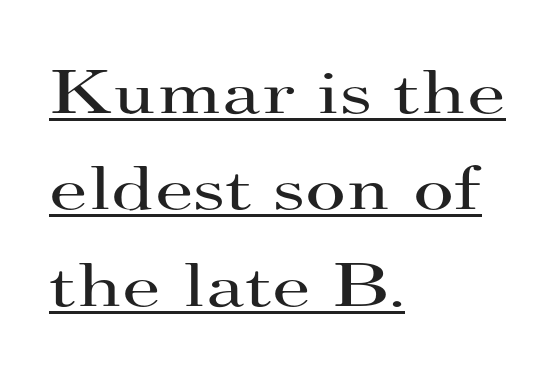
The image shows 63 px regular-weight, wide serif type, upright; set left-aligned, normal line spacing (1.53x), normal letter spacing, underlined; high stroke contrast and a small x-height.
